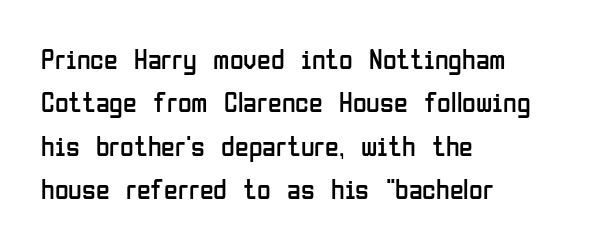
Q: Is the text bold? A: No.
Q: Is the text italic (slanted)? A: No, it is upright.
Q: Is the typeface a serif or a sans-serif typeface? A: Sans-serif.
Q: Is the text underlined? A: No.
Q: How is the paragraph aligned? A: Left-aligned.
Q: Is the spacing between letters normal or unusually wide? A: Normal.
Q: Is the spacing between lines tight, normal or loose? A: Normal.
Q: Width (condensed, normal, or wide)? A: Condensed.
Q: Stroke contrast? A: Low.
Q: x-height? A: Medium.
Q: Monospaced? A: No.
